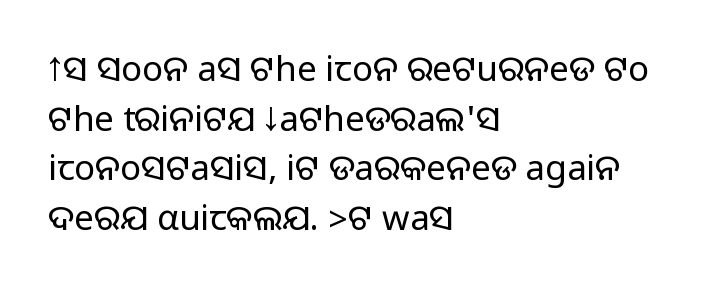
{"serif": "no", "italic": "no", "width": "normal", "stroke_contrast": "medium", "monospaced": "no", "underline": "no", "align": "left", "line_spacing": "normal", "line_spacing_ratio": 1.42, "letter_spacing": "normal", "letter_spacing_em": 0.0, "glyph_px": 35}
